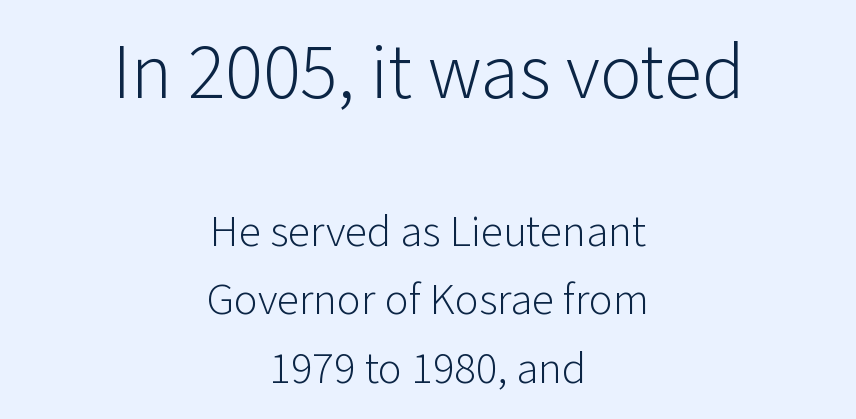
These lines are centered, leaving both edges ragged. Look at the tracking — it's just the regular setting, nothing added. The space between consecutive lines is moderate. No chunkiness to these letters — they're not bold.
